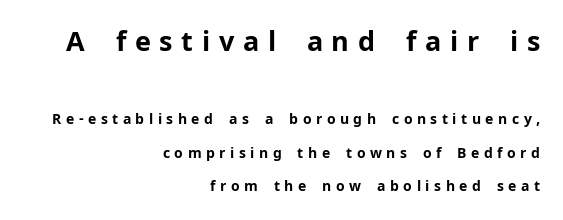
The image shows 27 px bold type, upright; set right-aligned, loose line spacing (2.39x), unusually wide letter spacing (+0.32 em), not underlined; the first (top) block is 1.93x larger.
